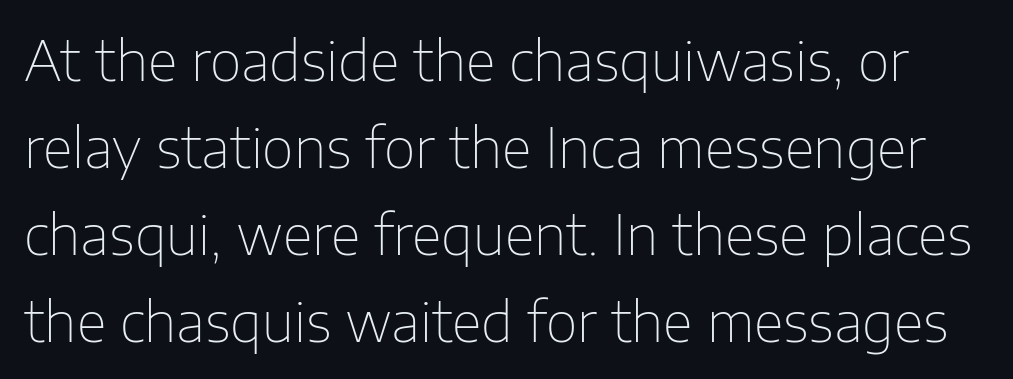
Q: Is the text bold? A: No.
Q: Is the text italic (slanted)? A: No, it is upright.
Q: Is the typeface a serif or a sans-serif typeface? A: Sans-serif.
Q: Is the text underlined? A: No.
Q: Is the spacing between letters normal or unusually wide? A: Normal.
Q: Is the spacing between lines tight, normal or loose? A: Normal.
Q: Width (condensed, normal, or wide)? A: Normal.
Q: Stroke contrast? A: Low.
Q: x-height? A: Medium.
Q: Monospaced? A: No.
